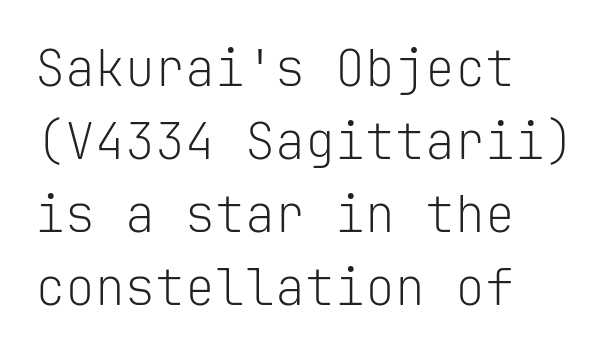
Q: Is the text bold? A: No.
Q: Is the text italic (slanted)? A: No, it is upright.
Q: Is the typeface a serif or a sans-serif typeface? A: Sans-serif.
Q: Is the text underlined? A: No.
Q: How is the paragraph aligned? A: Left-aligned.
Q: Is the spacing between letters normal or unusually wide? A: Normal.
Q: Is the spacing between lines tight, normal or loose? A: Normal.
Q: Width (condensed, normal, or wide)? A: Normal.
Q: Stroke contrast? A: Low.
Q: x-height? A: Medium.
Q: Monospaced? A: Yes.
